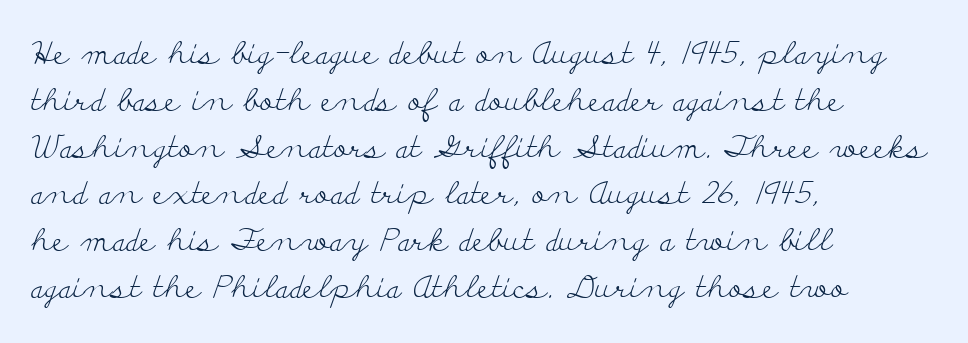
{"serif": "yes", "bold": "no", "weight": "light", "width": "wide", "stroke_contrast": "low", "x_height": "small", "monospaced": "no", "underline": "no", "align": "left", "line_spacing": "normal", "line_spacing_ratio": 1.51, "letter_spacing": "normal", "letter_spacing_em": 0.0, "glyph_px": 31}
